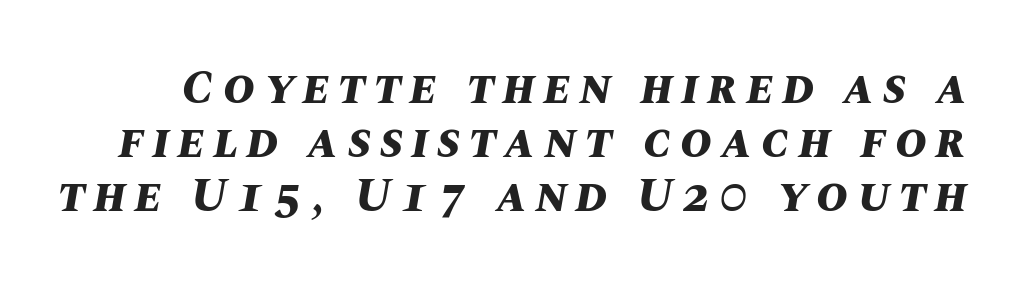
{"italic": "yes", "lean": "right", "slant_degrees": 10, "bold": "yes", "weight": "bold", "width": "normal", "stroke_contrast": "medium", "x_height": "large", "monospaced": "no", "underline": "no", "line_spacing": "tight", "line_spacing_ratio": 1.13, "glyph_px": 48}
